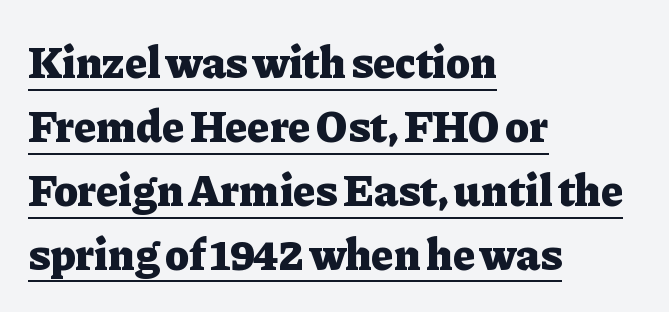
The image shows 45 px heavy serif type, upright; set left-aligned, normal line spacing (1.42x), normal letter spacing, underlined; low stroke contrast and a medium x-height.
